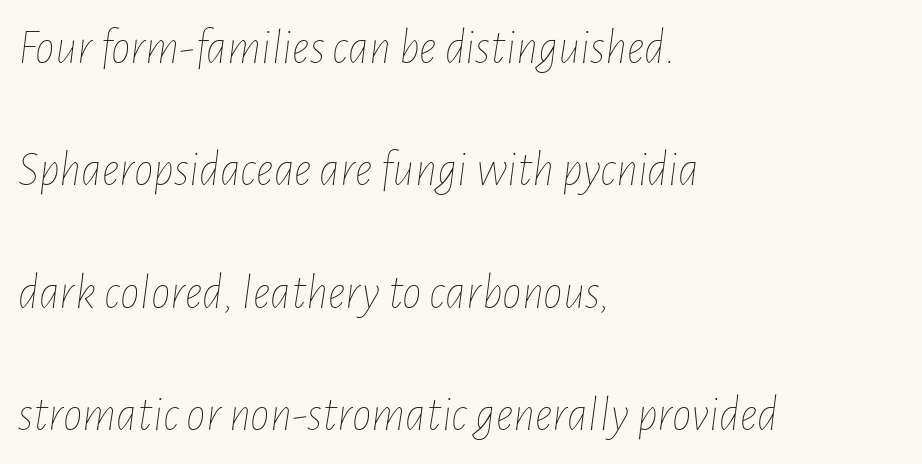
Q: Is the text bold? A: No.
Q: Is the text italic (slanted)? A: Yes, it leans right by about 7 degrees.
Q: Is the text underlined? A: No.
Q: How is the paragraph aligned? A: Left-aligned.
Q: Is the spacing between letters normal or unusually wide? A: Normal.
Q: Is the spacing between lines tight, normal or loose? A: Loose.
Q: Width (condensed, normal, or wide)? A: Condensed.
Q: Stroke contrast? A: Low.
Q: x-height? A: Medium.
Q: Monospaced? A: No.
